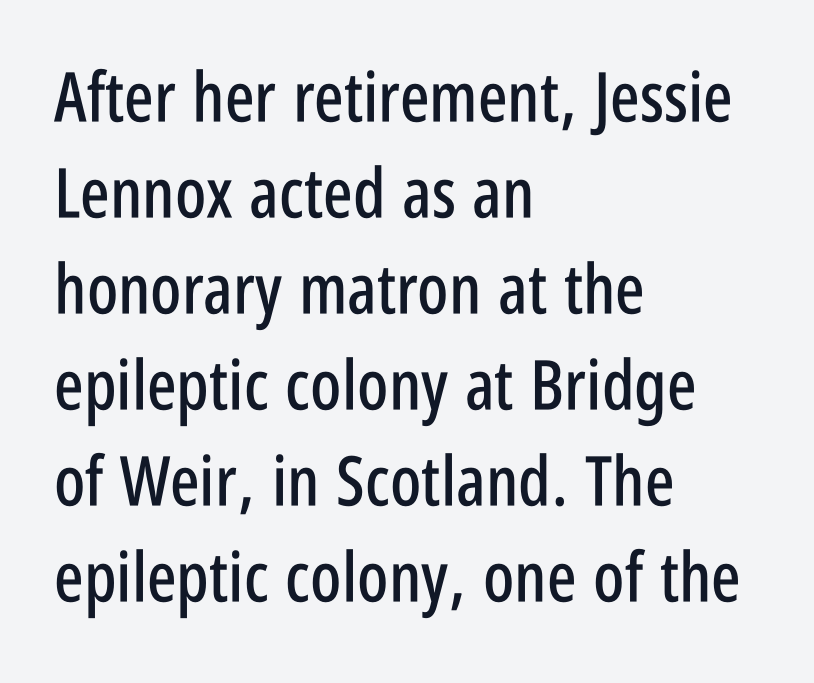
This is the regular roman posture of the typeface. In terms of letterform style, serifs are entirely absent. No extra tracking has been applied to these lines. Looks like regular typesetting: each glyph gets only the width it needs.
